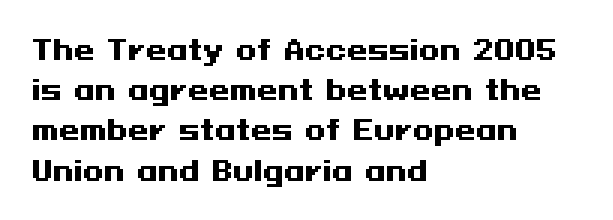
The rag falls on the right side of this text block. The axis of the letterforms is exactly vertical. Descender tails drop into unmarked territory. Inter-character spacing is left at the font's built-in metrics. Heavy, bold letterforms.
